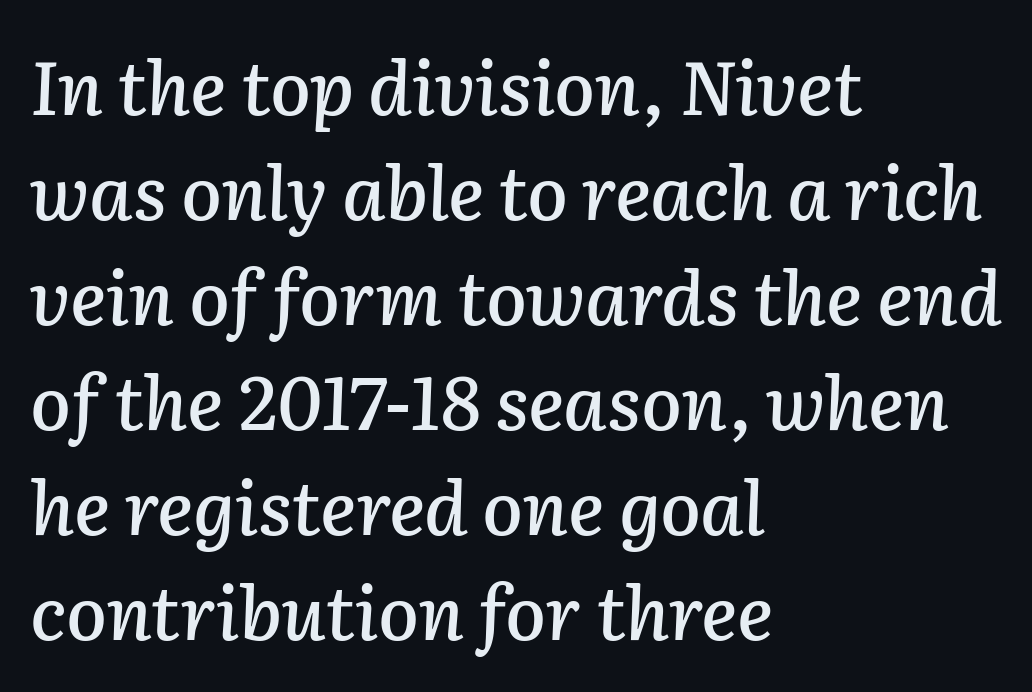
The image shows 74 px text type, italic (leaning right); set left-aligned, normal line spacing (1.42x), normal letter spacing, not underlined; low stroke contrast and a medium x-height.
